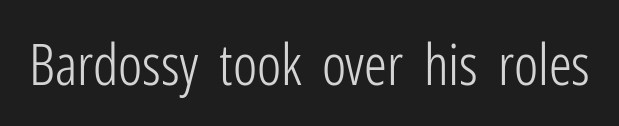
The image shows 57 px light, condensed sans-serif type, upright; set normal letter spacing, not underlined; low stroke contrast and a medium x-height.
